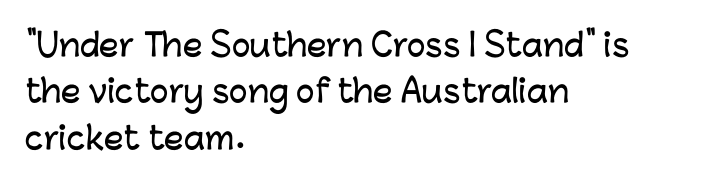
Q: Is the text italic (slanted)? A: No, it is upright.
Q: Is the typeface a serif or a sans-serif typeface? A: Sans-serif.
Q: Is the text underlined? A: No.
Q: How is the paragraph aligned? A: Left-aligned.
Q: Is the spacing between letters normal or unusually wide? A: Normal.
Q: Is the spacing between lines tight, normal or loose? A: Normal.
Q: Width (condensed, normal, or wide)? A: Normal.
Q: Stroke contrast? A: Low.
Q: x-height? A: Medium.
Q: Monospaced? A: No.
